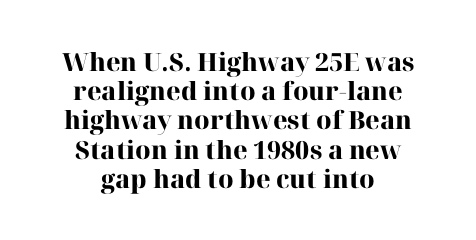
The axis of the letterforms is exactly vertical. A bare baseline throughout the passage. Characters follow at the spacing the type designer built in. Every letter is thick-stroked: bold, no question. Horizontal alignment here is central, giving a formal, balanced look.
